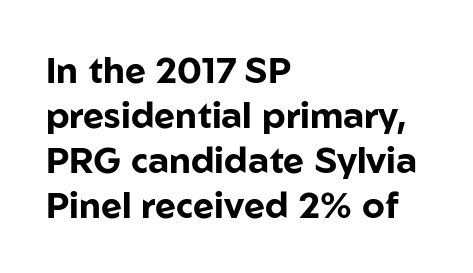
Q: Is the text bold? A: Yes.
Q: Is the text italic (slanted)? A: No, it is upright.
Q: Is the typeface a serif or a sans-serif typeface? A: Sans-serif.
Q: Is the text underlined? A: No.
Q: How is the paragraph aligned? A: Left-aligned.
Q: Is the spacing between letters normal or unusually wide? A: Normal.
Q: Is the spacing between lines tight, normal or loose? A: Normal.
Q: Width (condensed, normal, or wide)? A: Normal.
Q: Stroke contrast? A: Low.
Q: x-height? A: Medium.
Q: Monospaced? A: No.
